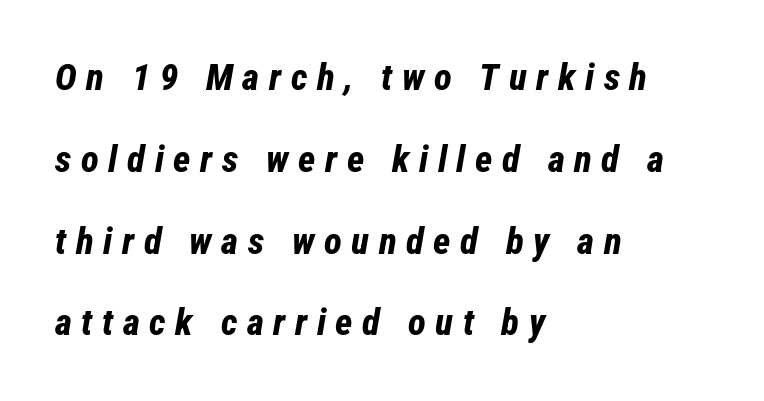
{"italic": "yes", "lean": "right", "slant_degrees": 12, "bold": "yes", "weight": "bold", "width": "condensed", "stroke_contrast": "low", "x_height": "medium", "monospaced": "no", "underline": "no", "align": "left", "line_spacing": "loose", "line_spacing_ratio": 2.21, "letter_spacing": "wide", "letter_spacing_em": 0.26, "glyph_px": 37}
